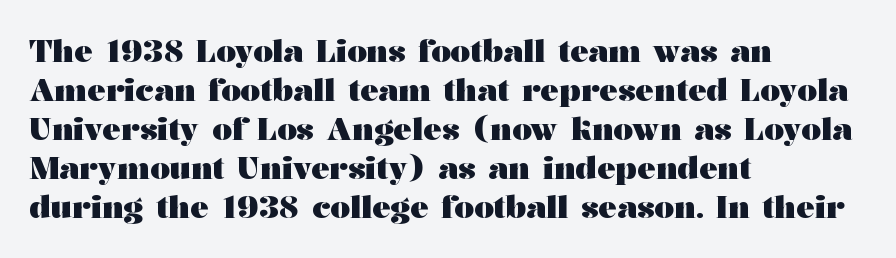
{"serif": "yes", "italic": "no", "bold": "yes", "weight": "heavy", "width": "wide", "stroke_contrast": "medium", "x_height": "medium", "monospaced": "no", "underline": "no", "align": "left", "line_spacing": "normal", "line_spacing_ratio": 1.26, "letter_spacing": "normal", "letter_spacing_em": 0.0, "glyph_px": 31}
